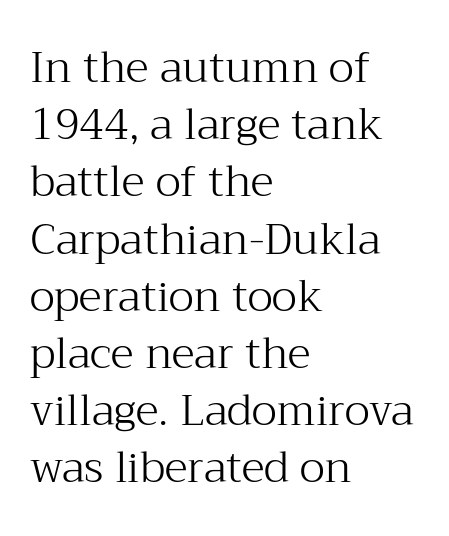
Q: Is the text bold? A: No.
Q: Is the text italic (slanted)? A: No, it is upright.
Q: Is the typeface a serif or a sans-serif typeface? A: Serif.
Q: Is the text underlined? A: No.
Q: How is the paragraph aligned? A: Left-aligned.
Q: Is the spacing between letters normal or unusually wide? A: Normal.
Q: Is the spacing between lines tight, normal or loose? A: Normal.
Q: Width (condensed, normal, or wide)? A: Normal.
Q: Stroke contrast? A: Medium.
Q: x-height? A: Medium.
Q: Monospaced? A: No.
